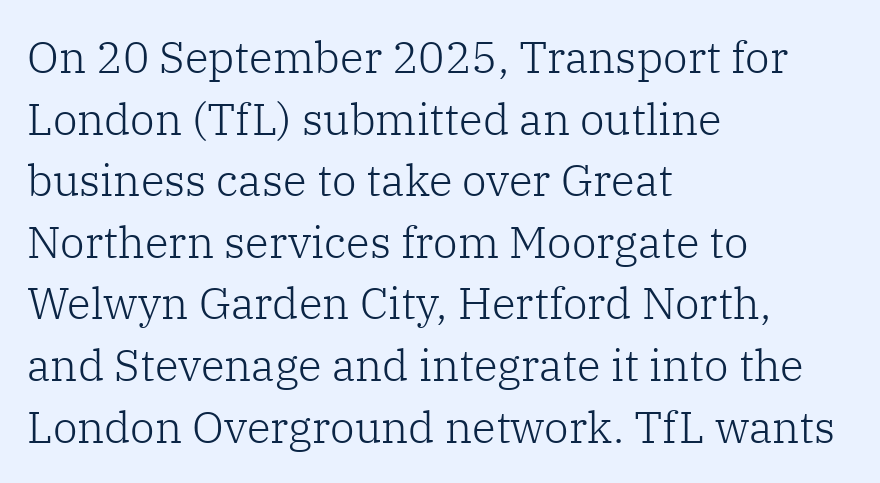
The image shows 44 px light serif type, upright; set left-aligned, normal line spacing (1.4x), normal letter spacing, not underlined; low stroke contrast and a medium x-height.
